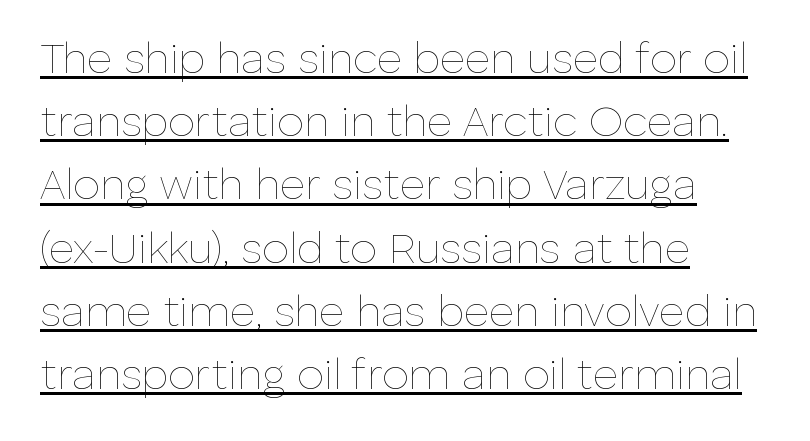
It's the straight-up-and-down kind of type. Compared with typical body copy, the letter spacing here is the same. Normally led — the rows are evenly, conventionally spaced. The characters are drawn with everyday or finer stroke widths.
